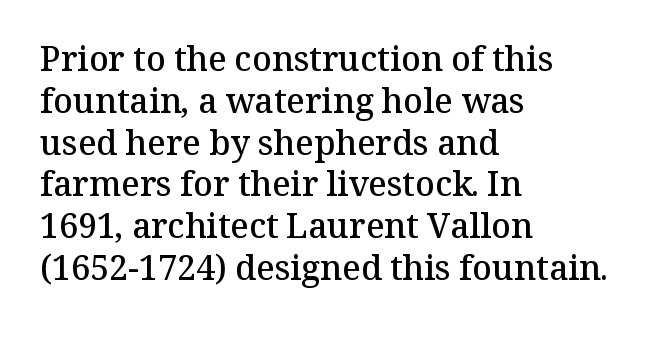
Q: Is the text bold? A: Semi-bold.
Q: Is the text italic (slanted)? A: No, it is upright.
Q: Is the typeface a serif or a sans-serif typeface? A: Serif.
Q: Is the text underlined? A: No.
Q: How is the paragraph aligned? A: Left-aligned.
Q: Is the spacing between letters normal or unusually wide? A: Normal.
Q: Width (condensed, normal, or wide)? A: Normal.
Q: Stroke contrast? A: Medium.
Q: x-height? A: Medium.
Q: Monospaced? A: No.
